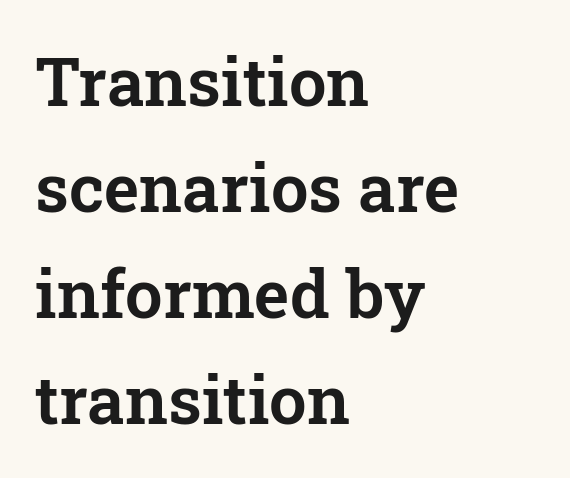
Type style note: has serifs. How would I describe the line gaps? Plain and ordinary. Observe the ordinary spacing: letters are neighbours, not strangers. The rendering uses natural spacing where letterforms have individual widths. The lines are quadded left.
